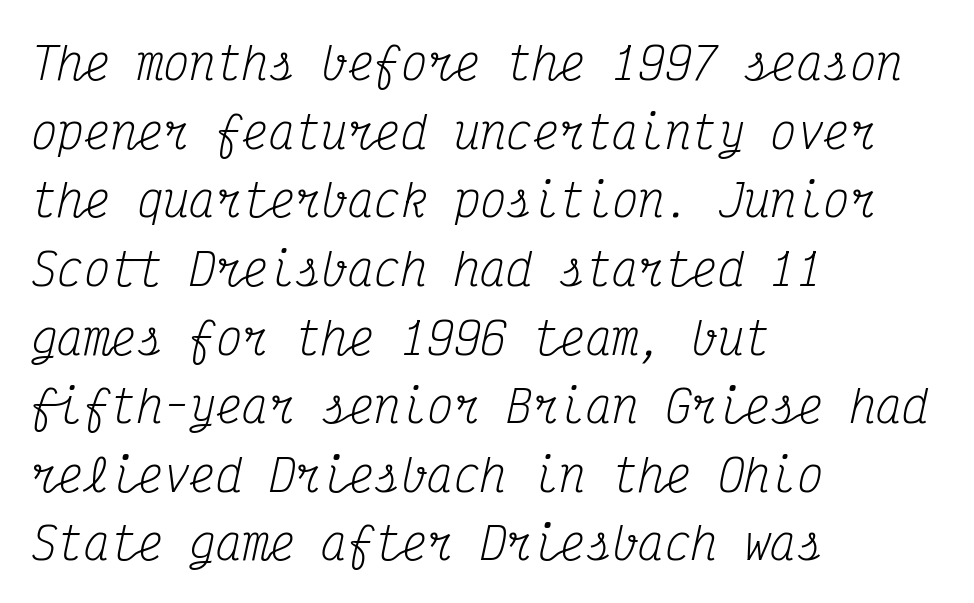
Honestly, the letter spacing is just normal — you wouldn't notice it. Yep, that's italic — everything's leaning. The passage shown stacks its lines at a standard gap. Is the block centered? No — it sits flush against the left margin.
